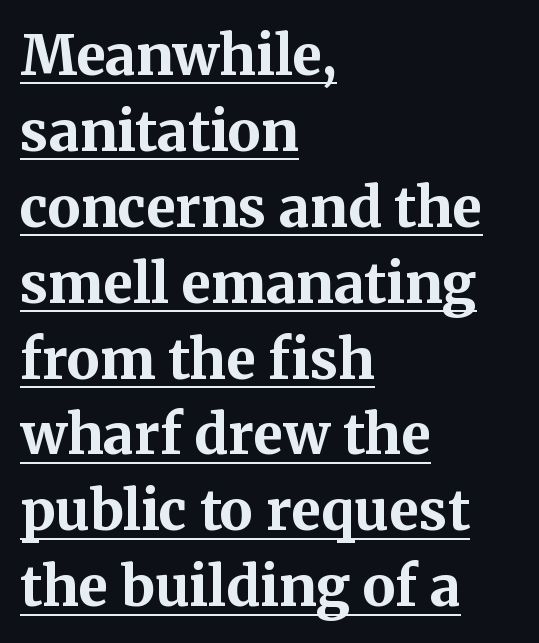
Q: Is the text bold? A: Yes.
Q: Is the text italic (slanted)? A: No, it is upright.
Q: Is the typeface a serif or a sans-serif typeface? A: Serif.
Q: Is the text underlined? A: Yes.
Q: How is the paragraph aligned? A: Left-aligned.
Q: Is the spacing between letters normal or unusually wide? A: Normal.
Q: Is the spacing between lines tight, normal or loose? A: Normal.
Q: Width (condensed, normal, or wide)? A: Normal.
Q: Stroke contrast? A: Medium.
Q: x-height? A: Medium.
Q: Monospaced? A: No.
